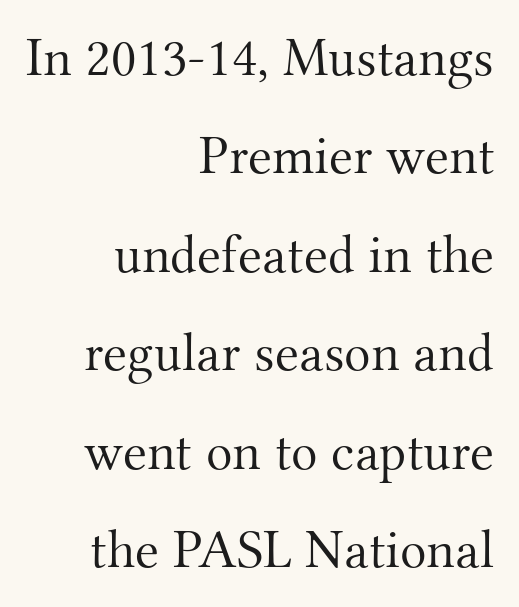
A quiet, ordinary-to-light weight characterises the typeface. The space directly below the letters is spotless. Note the varied advance widths — an 'i' is clearly narrower than an 'm'. It's the straight-up-and-down kind of type.
